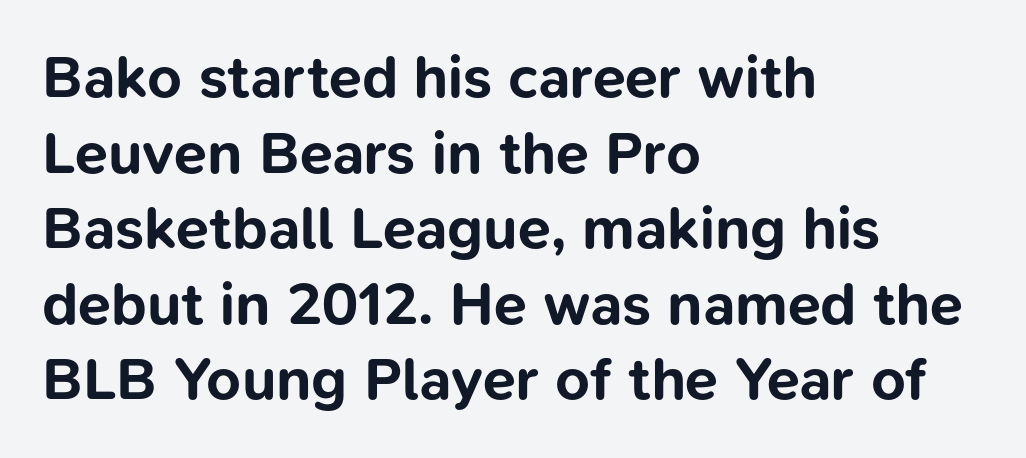
{"serif": "no", "italic": "no", "bold": "yes", "weight": "bold", "width": "normal", "stroke_contrast": "low", "x_height": "medium", "monospaced": "no", "underline": "no", "align": "left", "line_spacing": "normal", "line_spacing_ratio": 1.26, "letter_spacing": "normal", "letter_spacing_em": 0.0, "glyph_px": 60}
